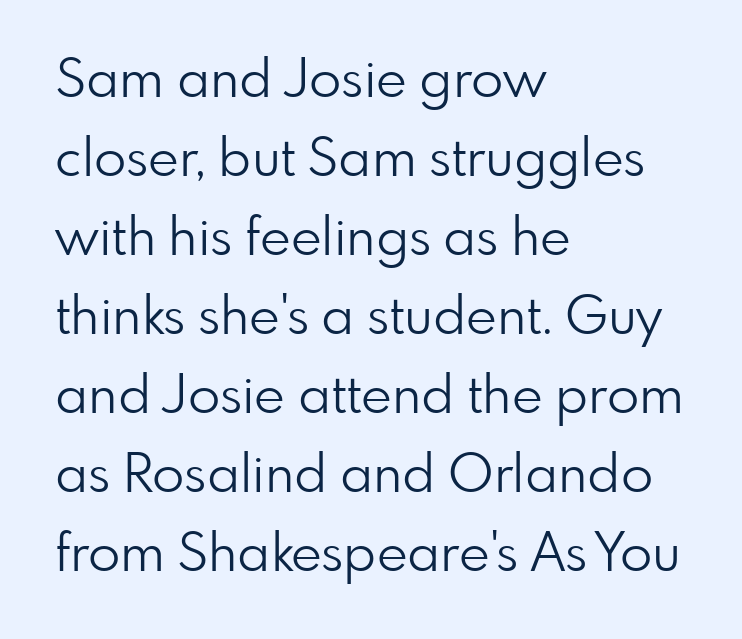
{"serif": "no", "italic": "no", "bold": "no", "weight": "light", "width": "normal", "stroke_contrast": "low", "x_height": "small", "monospaced": "no", "underline": "no", "align": "left", "line_spacing": "normal", "line_spacing_ratio": 1.49, "letter_spacing": "normal", "letter_spacing_em": 0.0, "glyph_px": 53}
